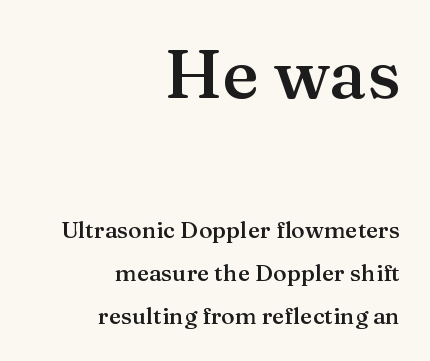
Q: Is the text bold? A: Semi-bold.
Q: Is the text italic (slanted)? A: No, it is upright.
Q: Is the typeface a serif or a sans-serif typeface? A: Serif.
Q: Is the text underlined? A: No.
Q: How is the paragraph aligned? A: Right-aligned.
Q: Is the spacing between letters normal or unusually wide? A: Normal.
Q: Which block of text is set in a larger size, the first (top) or the second (bottom)? A: The first (top) one.
Q: Width (condensed, normal, or wide)? A: Normal.
Q: Stroke contrast? A: Medium.
Q: x-height? A: Medium.
Q: Monospaced? A: No.
